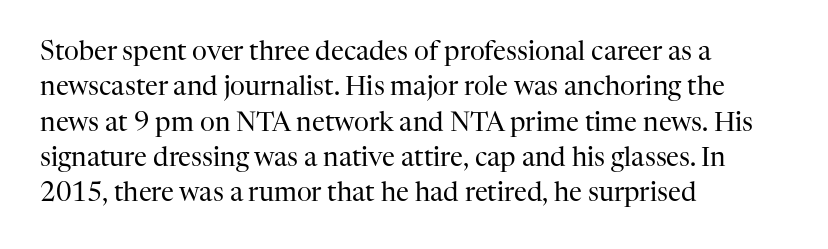
Q: Is the text bold? A: No.
Q: Is the text italic (slanted)? A: No, it is upright.
Q: Is the text underlined? A: No.
Q: How is the paragraph aligned? A: Left-aligned.
Q: Is the spacing between letters normal or unusually wide? A: Normal.
Q: Is the spacing between lines tight, normal or loose? A: Normal.
